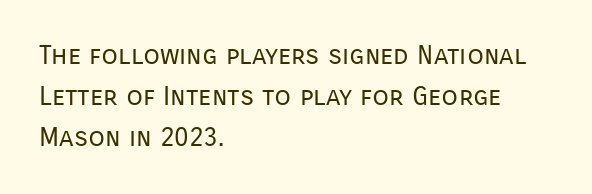
{"italic": "no", "bold": "no", "underline": "no", "align": "left", "line_spacing": "normal", "line_spacing_ratio": 1.52, "letter_spacing": "normal", "letter_spacing_em": 0.0, "glyph_px": 27}
